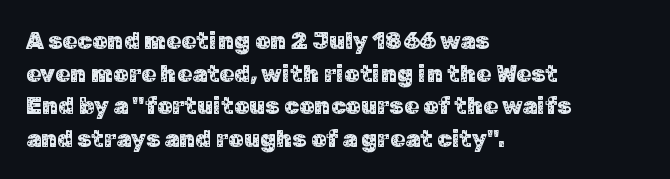
{"italic": "no", "underline": "no", "align": "left", "line_spacing": "normal", "line_spacing_ratio": 1.36, "letter_spacing": "normal", "letter_spacing_em": 0.0, "glyph_px": 24}
